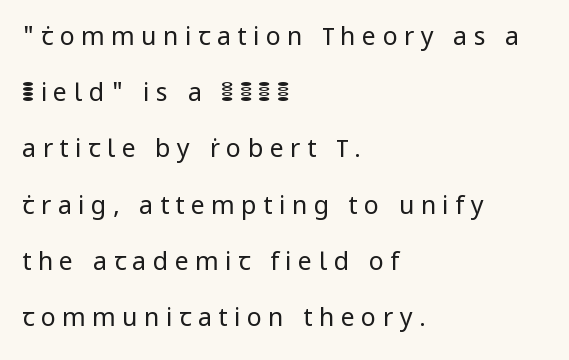
{"italic": "no", "bold": "no", "underline": "no", "align": "left", "line_spacing": "loose", "line_spacing_ratio": 2.25, "letter_spacing": "wide", "letter_spacing_em": 0.26, "glyph_px": 25}
